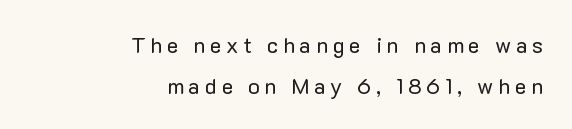
Q: Is the text bold? A: No.
Q: Is the text italic (slanted)? A: No, it is upright.
Q: Is the text underlined? A: No.
Q: How is the paragraph aligned? A: Right-aligned.
Q: Is the spacing between letters normal or unusually wide? A: Unusually wide.
